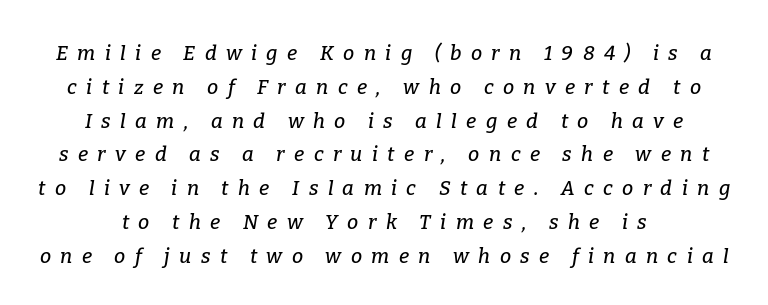
The image shows 20 px text type, italic (leaning right); set normal line spacing (1.69x), unusually wide letter spacing (+0.47 em), not underlined.
